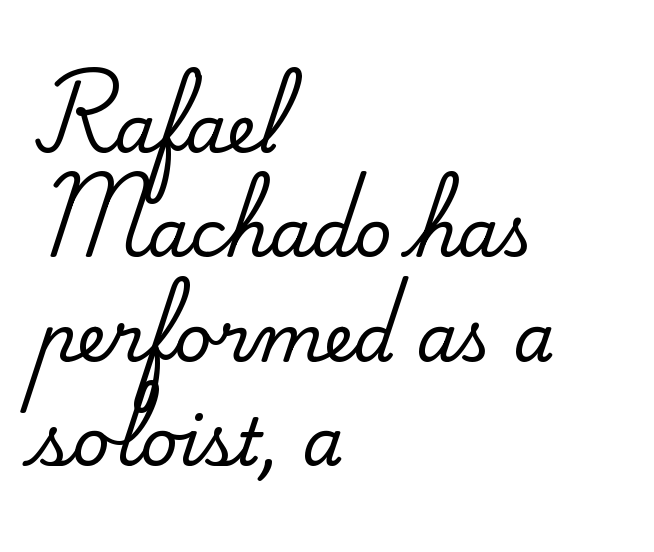
The words here are not underlined. You could not count columns in this text — the font is proportionally spaced. These lines sit exactly where default settings would place them. Left-aligned paragraph, ragged on the right.
